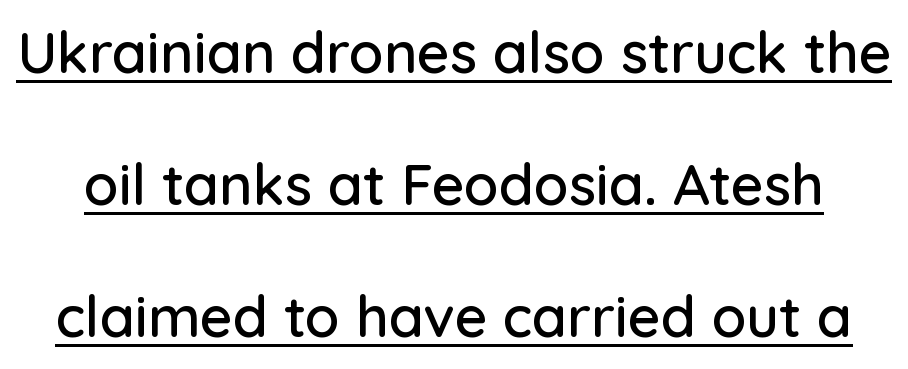
Q: Is the text italic (slanted)? A: No, it is upright.
Q: Is the typeface a serif or a sans-serif typeface? A: Sans-serif.
Q: Is the text underlined? A: Yes.
Q: Is the spacing between letters normal or unusually wide? A: Normal.
Q: Is the spacing between lines tight, normal or loose? A: Loose.
Q: Width (condensed, normal, or wide)? A: Normal.
Q: Stroke contrast? A: Low.
Q: x-height? A: Medium.
Q: Monospaced? A: No.
